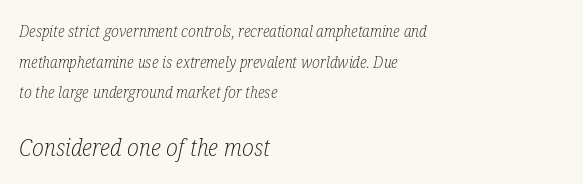
Look at the glyph heights: the lower group is clearly the bigger setting. The letterforms sit at book weight or below. Which margin do the lines hug? The left one — the right edge is uneven. Observe the ordinary spacing: letters are neighbours, not strangers.
